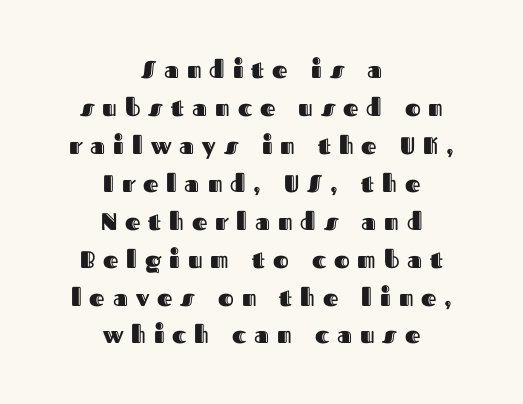
{"italic": "no", "underline": "no", "align": "center", "line_spacing": "normal", "line_spacing_ratio": 1.58, "letter_spacing": "wide", "letter_spacing_em": 0.33, "glyph_px": 24}
